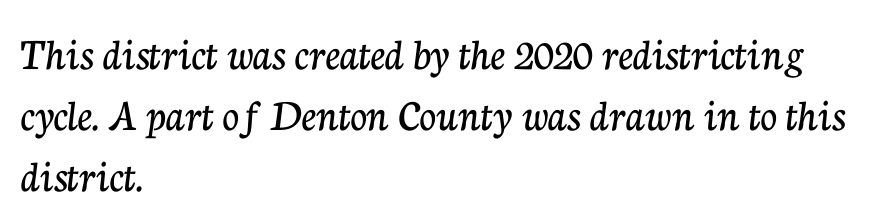
Q: Is the text italic (slanted)? A: Yes.
Q: Is the typeface a serif or a sans-serif typeface? A: Serif.
Q: Is the text underlined? A: No.
Q: How is the paragraph aligned? A: Left-aligned.
Q: Is the spacing between letters normal or unusually wide? A: Normal.
Q: Is the spacing between lines tight, normal or loose? A: Normal.
Q: Width (condensed, normal, or wide)? A: Normal.
Q: Stroke contrast? A: Low.
Q: x-height? A: Medium.
Q: Monospaced? A: No.
